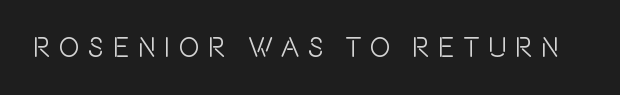
The image shows 28 px condensed sans-serif type, upright; set unusually wide letter spacing (+0.29 em), not underlined; a large x-height.
